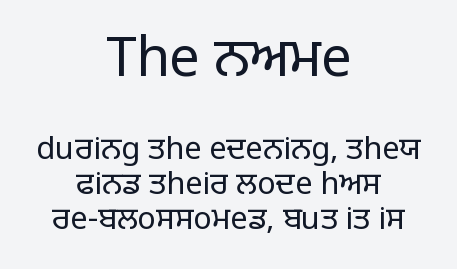
Posture: vertical. Stroke terminals: plain, sans-serif. The space between consecutive lines is stingy. Looks like regular typesetting: each glyph gets only the width it needs. Nobody drew a line under any word here. Nothing heavy about these letters — not bold at all.
